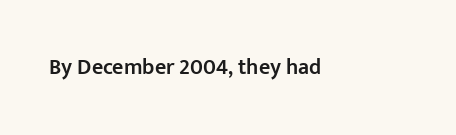
Q: Is the text bold? A: Semi-bold.
Q: Is the text italic (slanted)? A: No, it is upright.
Q: Is the text underlined? A: No.
Q: Is the spacing between letters normal or unusually wide? A: Normal.
